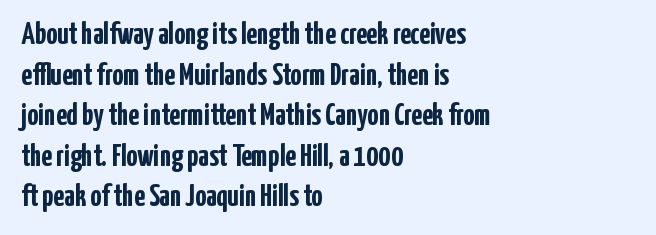
This sample keeps an unexceptional amount of space between lines. These lines are composed in type without serifs. Do the characters align in a grid? No, the font is proportional. Descenders hang freely into open space.
